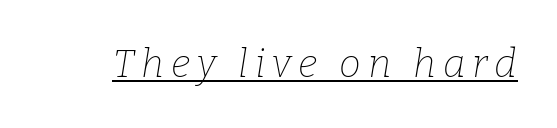
The image shows 39 px thin serif type, italic (leaning right); set underlined; low stroke contrast and a medium x-height.
